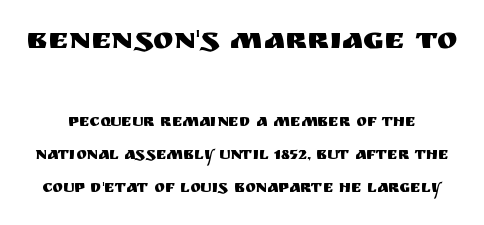
Note the varied advance widths — an 'i' is clearly narrower than an 'm'. Short note: letters normally spaced. The typeface chosen for these lines omits serifs. Vertically, the passage feels expansive, rows floating well apart. The gap between lines stays unmarked. The earlier block is typeset at a bigger size than the later block.
